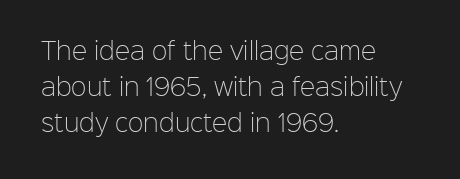
The image shows 23 px text type, upright; set left-aligned, normal line spacing (1.57x), normal letter spacing, not underlined.
